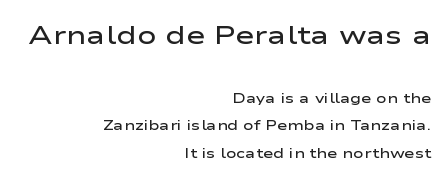
The image shows 26 px text type, upright; set right-aligned, loose line spacing (1.94x), normal letter spacing, not underlined; the first (top) block is 1.86x larger.
